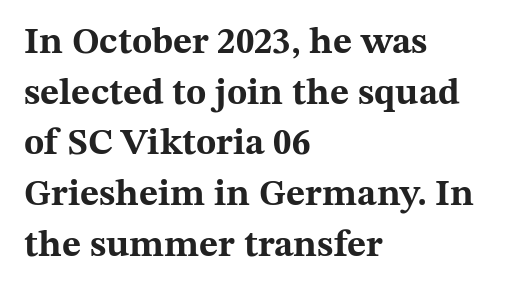
Typesetter's note: full bold, strokes at maximum text heaviness. The text was rendered using a seriffed face with decorative stroke endings. Where is the straight margin? On the left. This rendering features lettering with no underline.
